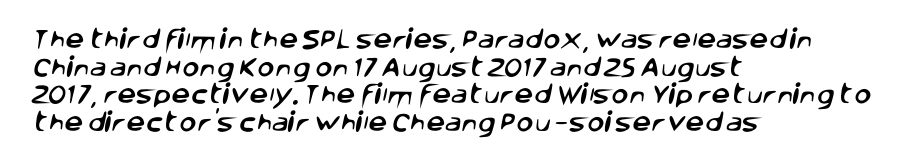
{"underline": "no", "align": "left", "line_spacing": "normal", "line_spacing_ratio": 1.32, "letter_spacing": "normal", "letter_spacing_em": 0.0, "glyph_px": 21}
